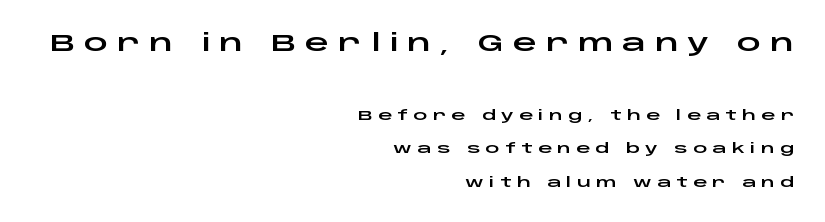
Just letters on the line, the space beneath them empty. The composition opens big and finishes small. Caption: expanded tracking, letters set apart. Whoever set this chose breathing room over compactness in the vertical rhythm. Each line ends at the same right margin while the left side varies.
